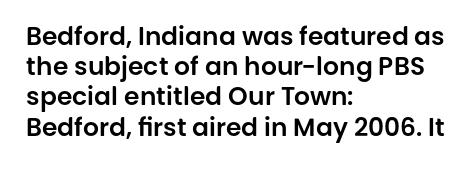
{"italic": "no", "underline": "no", "align": "left", "line_spacing_ratio": 1.21, "letter_spacing": "normal", "letter_spacing_em": 0.0, "glyph_px": 25}
